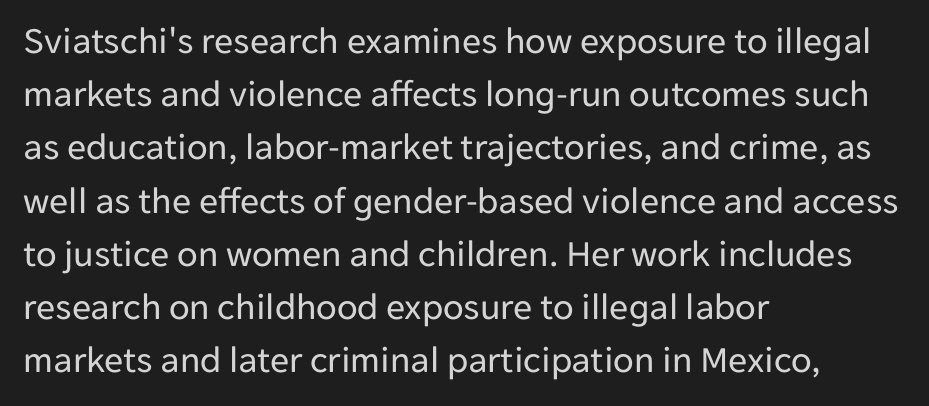
Q: Is the text bold? A: No.
Q: Is the text italic (slanted)? A: No, it is upright.
Q: Is the typeface a serif or a sans-serif typeface? A: Sans-serif.
Q: Is the text underlined? A: No.
Q: How is the paragraph aligned? A: Left-aligned.
Q: Is the spacing between letters normal or unusually wide? A: Normal.
Q: Is the spacing between lines tight, normal or loose? A: Normal.
Q: Width (condensed, normal, or wide)? A: Normal.
Q: Stroke contrast? A: Low.
Q: x-height? A: Medium.
Q: Monospaced? A: No.
